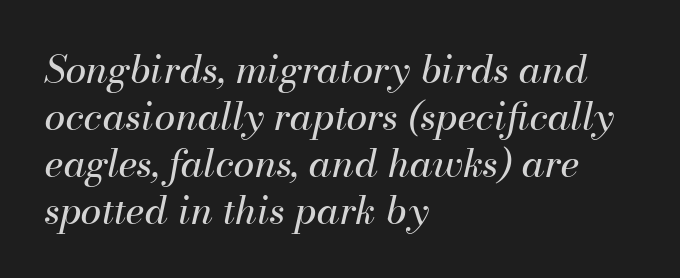
Q: Is the text bold? A: No.
Q: Is the text italic (slanted)? A: Yes, it leans right by about 13 degrees.
Q: Is the text underlined? A: No.
Q: How is the paragraph aligned? A: Left-aligned.
Q: Is the spacing between letters normal or unusually wide? A: Normal.
Q: Width (condensed, normal, or wide)? A: Normal.
Q: Stroke contrast? A: Medium.
Q: x-height? A: Small.
Q: Monospaced? A: No.
